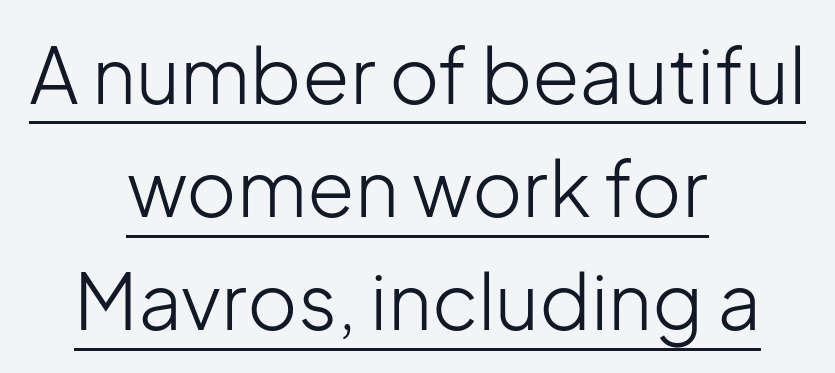
Q: Is the text bold? A: No.
Q: Is the text italic (slanted)? A: No, it is upright.
Q: Is the typeface a serif or a sans-serif typeface? A: Sans-serif.
Q: Is the text underlined? A: Yes.
Q: How is the paragraph aligned? A: Centered.
Q: Is the spacing between letters normal or unusually wide? A: Normal.
Q: Is the spacing between lines tight, normal or loose? A: Normal.
Q: Width (condensed, normal, or wide)? A: Normal.
Q: Stroke contrast? A: Low.
Q: x-height? A: Medium.
Q: Monospaced? A: No.
